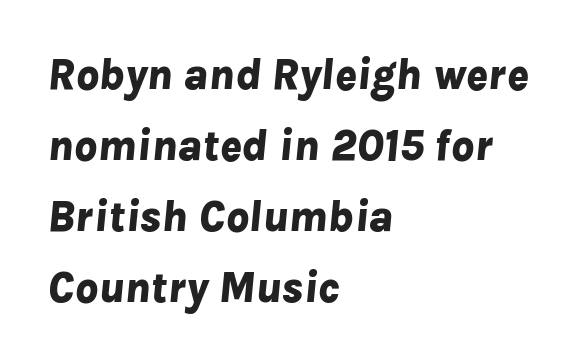
The image shows 45 px bold type, italic (leaning right); set left-aligned, normal line spacing (1.58x), normal letter spacing, not underlined; low stroke contrast and a medium x-height.
